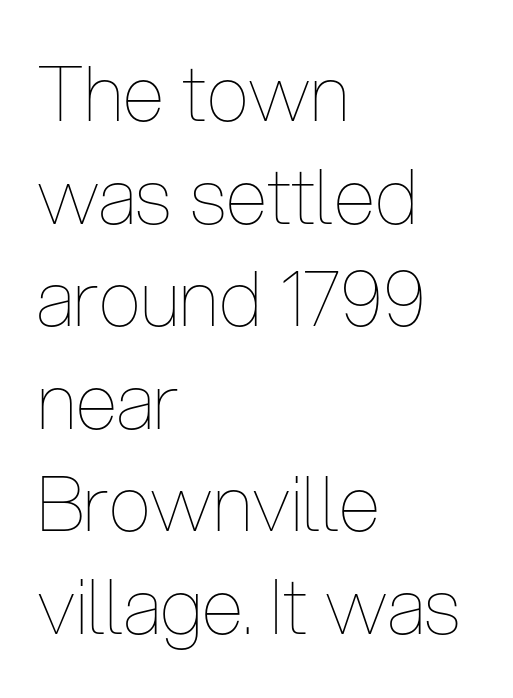
A typesetter would call this leading conventional body-copy spacing. Note the varied advance widths — an 'i' is clearly narrower than an 'm'. The strokes carry an ordinary text weight at most. The ragged edge is on the right, which tells us the setting is flush left. Rule under the text: the space is simply empty. Ascenders rise straight up at ninety degrees.
